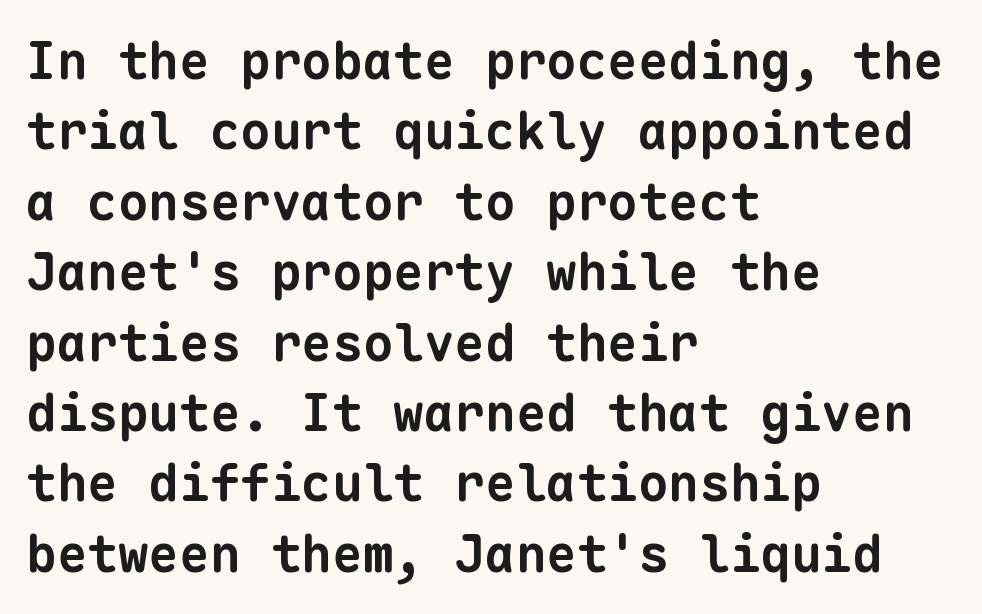
Where is the straight margin? On the left. Each new line begins a customary step beneath the previous one. Think of a typewriter: that constant character pitch is what you see here. Regarding serifs, this sample does without them. There is no visible air inserted between adjacent glyphs. Anything drawn beneath the words? Only blank space.
